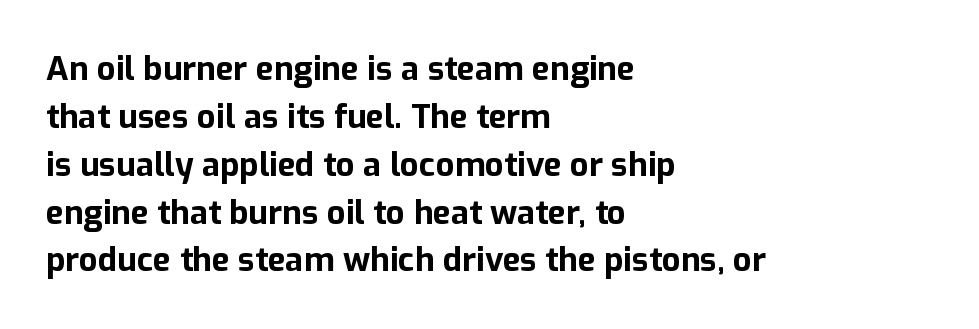
The image shows 33 px bold sans-serif type, upright; set left-aligned, normal line spacing (1.45x), normal letter spacing, not underlined; low stroke contrast and a medium x-height.
